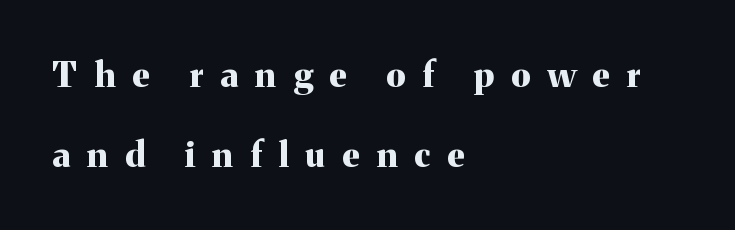
This rendering widens character spacing well past its baseline value. The glyphs are unaccompanied by any horizontal stroke below them. The passage is arranged the way most books set body copy — flush left. The face used here is proportionally spaced, like ordinary book or web type.
